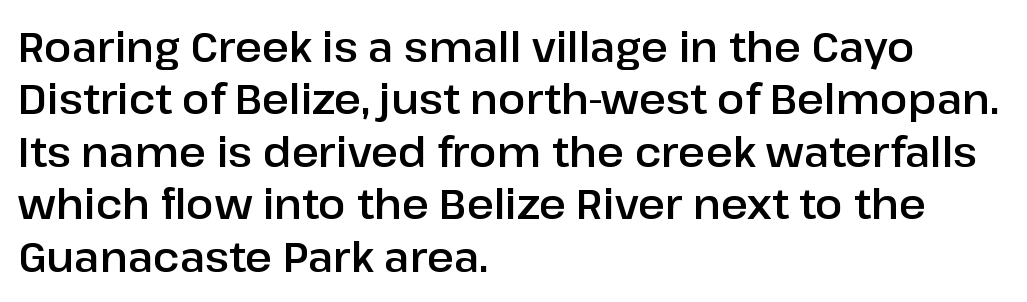
Normally led — the rows are evenly, conventionally spaced. The typeface chosen for these lines omits serifs. This rendering features lettering with no underline. These lines are set flush left with a ragged right edge.
